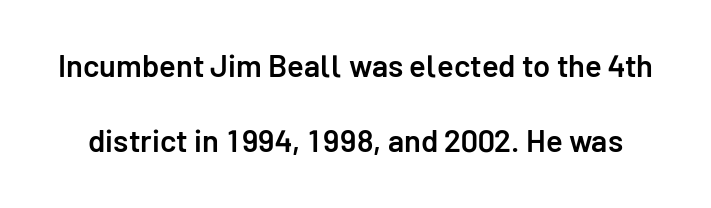
This is the in-between weight designers call semibold or demi. I'd call this a sans setting — the letters go barefoot. These lines are rendered in a variable-pitch font. Do the letters lean? They stand straight. This block would shrink considerably if given ordinary leading; it's expanded now.
